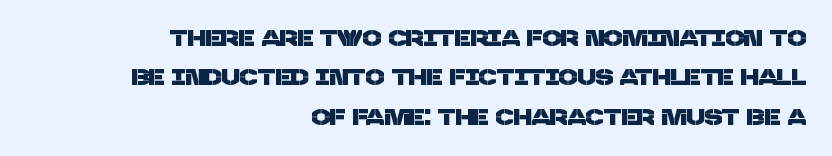
Unmarked baselines from the first word to the last. A student would call this right alignment; a typographer would say flush right, rag left. Students, note that the glyphs here touch the page at normal intervals.
